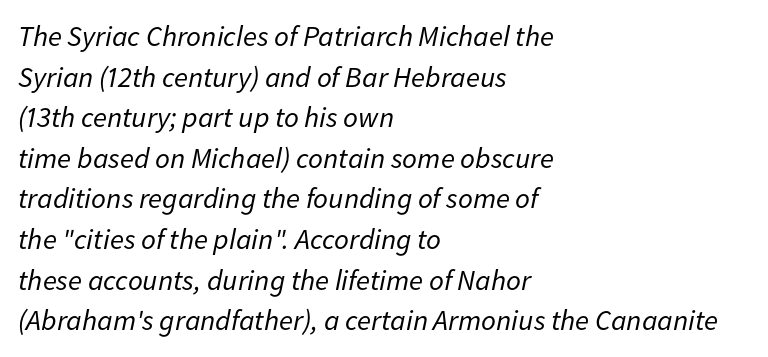
The image shows 29 px regular-weight type, italic (leaning right); set left-aligned, normal line spacing (1.4x), normal letter spacing, not underlined; low stroke contrast and a medium x-height.
